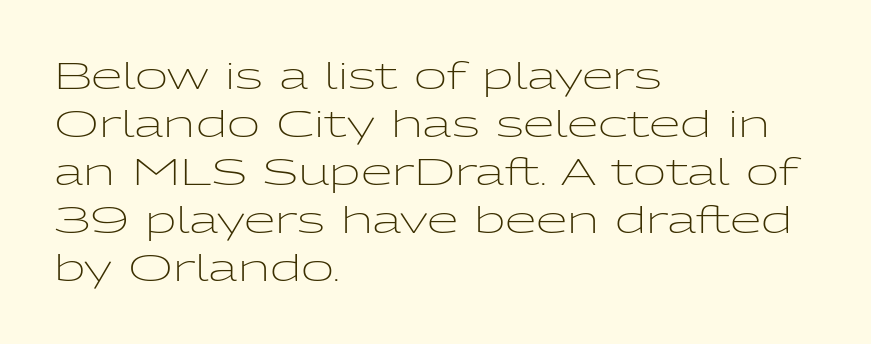
The letters stand upright; this is a roman face. The designer went with a sans here, leaving each stem footless. A normal amount of white space separates one row of letters from the next. The rendering uses natural spacing where letterforms have individual widths.
